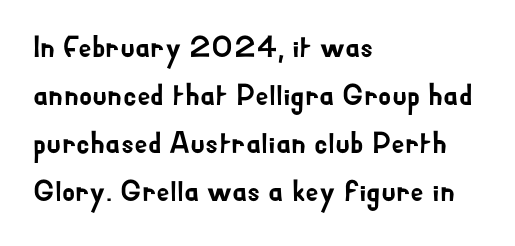
Q: Is the text italic (slanted)? A: No, it is upright.
Q: Is the typeface a serif or a sans-serif typeface? A: Sans-serif.
Q: Is the text underlined? A: No.
Q: How is the paragraph aligned? A: Left-aligned.
Q: Is the spacing between letters normal or unusually wide? A: Normal.
Q: Is the spacing between lines tight, normal or loose? A: Normal.
Q: Width (condensed, normal, or wide)? A: Normal.
Q: Stroke contrast? A: Low.
Q: x-height? A: Small.
Q: Monospaced? A: No.
